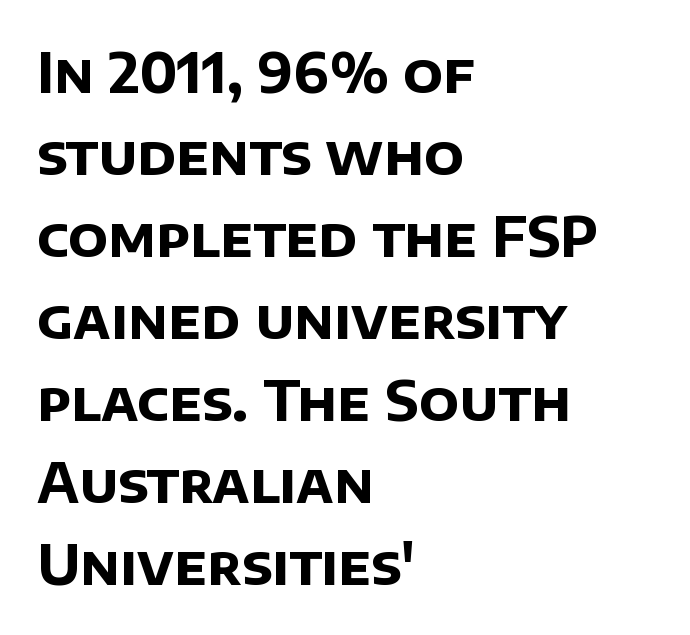
Q: Is the text bold? A: Yes.
Q: Is the typeface a serif or a sans-serif typeface? A: Sans-serif.
Q: Is the text underlined? A: No.
Q: How is the paragraph aligned? A: Left-aligned.
Q: Is the spacing between letters normal or unusually wide? A: Normal.
Q: Is the spacing between lines tight, normal or loose? A: Normal.
Q: Width (condensed, normal, or wide)? A: Normal.
Q: Stroke contrast? A: Low.
Q: x-height? A: Large.
Q: Monospaced? A: No.
